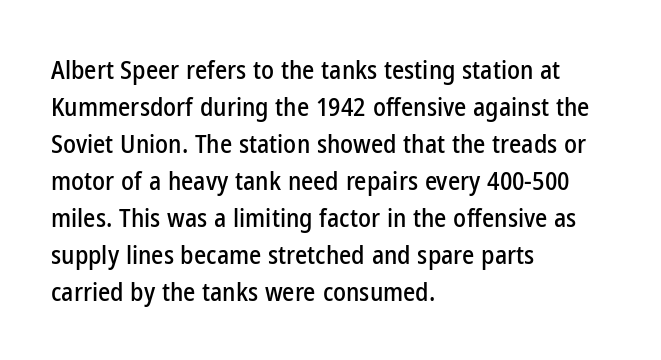
Q: Is the text italic (slanted)? A: No, it is upright.
Q: Is the text underlined? A: No.
Q: How is the paragraph aligned? A: Left-aligned.
Q: Is the spacing between letters normal or unusually wide? A: Normal.
Q: Is the spacing between lines tight, normal or loose? A: Normal.
